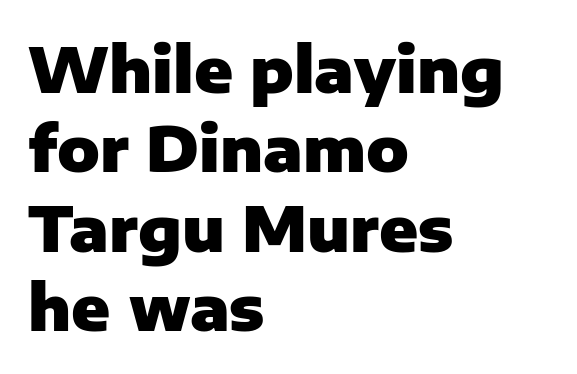
{"serif": "no", "italic": "no", "bold": "yes", "weight": "heavy", "width": "normal", "stroke_contrast": "low", "x_height": "medium", "monospaced": "no", "underline": "no", "align": "left", "line_spacing": "normal", "line_spacing_ratio": 1.26, "letter_spacing": "normal", "letter_spacing_em": 0.0, "glyph_px": 63}
